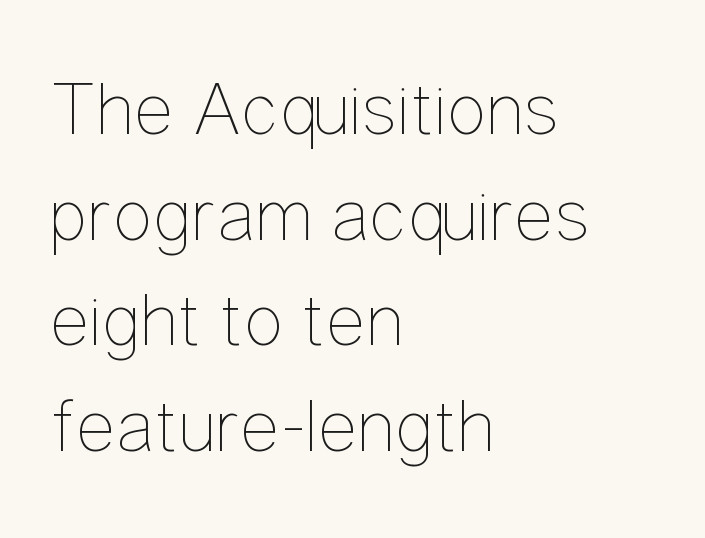
The letters advance in unequal steps, a hallmark of proportional type. This reads as an unemphasized weight, regular at the heaviest. Every stem runs plumb, perpendicular to the baseline. The lines sit at an ordinary, default distance from one another. The specimen omits any rule beneath the text block's lines. The setting favours the left margin, as ordinary paragraphs usually do.
